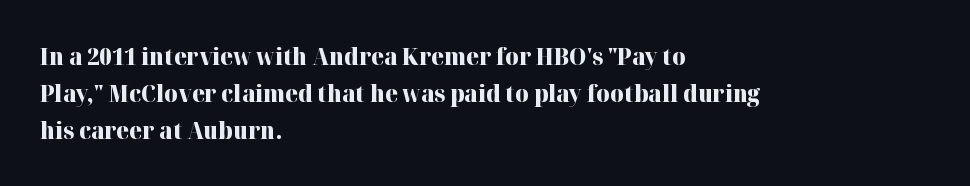
The image shows 23 px bold type, upright; set left-aligned, normal line spacing (1.6x), normal letter spacing, not underlined.
